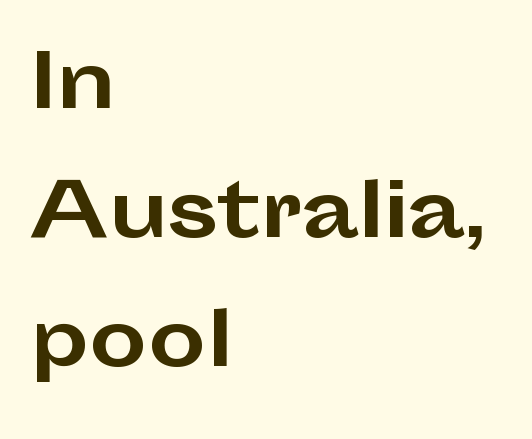
{"serif": "no", "italic": "no", "bold": "yes", "weight": "bold", "width": "wide", "stroke_contrast": "low", "x_height": "medium", "monospaced": "no", "underline": "no", "align": "left", "line_spacing_ratio": 1.77, "letter_spacing": "normal", "letter_spacing_em": 0.0, "glyph_px": 73}
